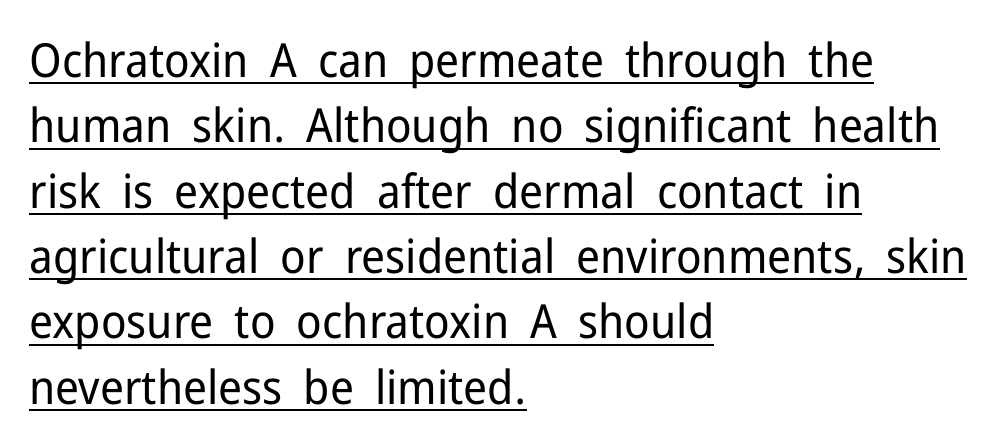
Q: Is the text bold? A: No.
Q: Is the text italic (slanted)? A: No, it is upright.
Q: Is the typeface a serif or a sans-serif typeface? A: Sans-serif.
Q: Is the text underlined? A: Yes.
Q: How is the paragraph aligned? A: Left-aligned.
Q: Is the spacing between letters normal or unusually wide? A: Normal.
Q: Is the spacing between lines tight, normal or loose? A: Normal.
Q: Width (condensed, normal, or wide)? A: Normal.
Q: Stroke contrast? A: Low.
Q: x-height? A: Medium.
Q: Monospaced? A: No.
